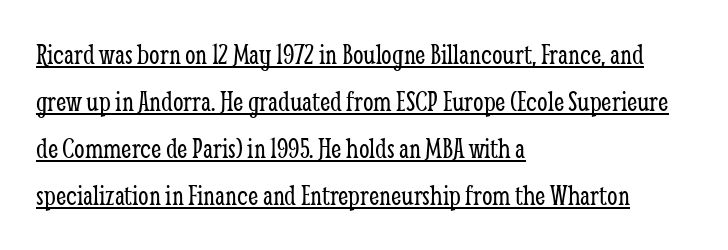
{"serif": "yes", "italic": "no", "bold": "no", "weight": "light", "width": "condensed", "stroke_contrast": "low", "x_height": "medium", "monospaced": "no", "underline": "yes", "align": "left", "line_spacing": "normal", "line_spacing_ratio": 1.57, "letter_spacing": "normal", "letter_spacing_em": 0.0, "glyph_px": 30}
